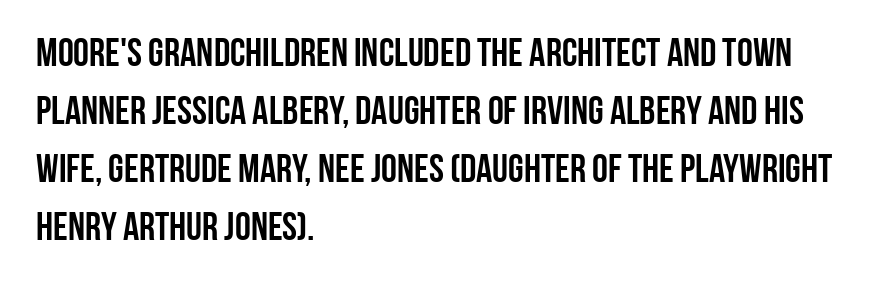
Q: Is the text italic (slanted)? A: No, it is upright.
Q: Is the typeface a serif or a sans-serif typeface? A: Sans-serif.
Q: Is the text underlined? A: No.
Q: How is the paragraph aligned? A: Left-aligned.
Q: Is the spacing between letters normal or unusually wide? A: Normal.
Q: Is the spacing between lines tight, normal or loose? A: Normal.
Q: Width (condensed, normal, or wide)? A: Condensed.
Q: Stroke contrast? A: Low.
Q: x-height? A: Large.
Q: Monospaced? A: No.
